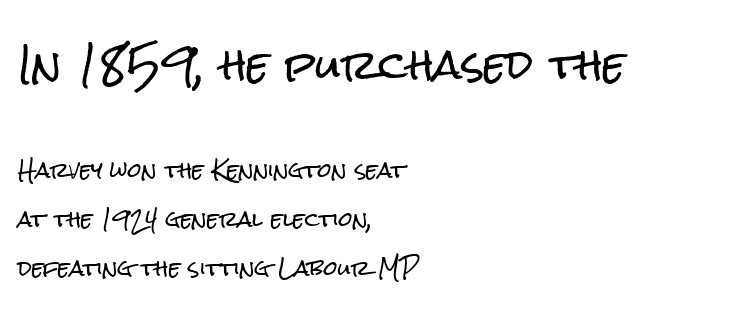
The image shows 39 px condensed sans-serif type, upright; set left-aligned, loose line spacing (2.47x), normal letter spacing, not underlined; the first (top) block is 1.95x larger; low stroke contrast and a medium x-height.
